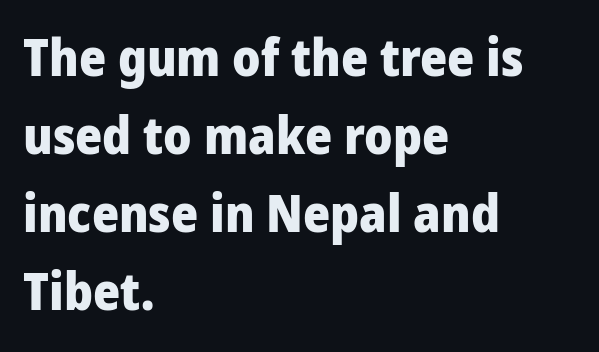
The typesetter chose a ragged-right arrangement here. Observe the absence of serifs on each vertical stroke in this sample. Tall strokes in this sample are plumb rather than angled. Letters rest on an invisible, unmarked baseline. Caption: standard tracking, unaltered. The letters advance in unequal steps, a hallmark of proportional type.
